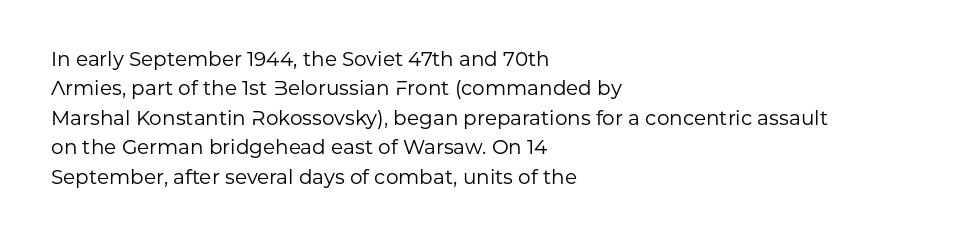
The image shows 20 px text type, upright; set left-aligned, normal line spacing (1.47x), normal letter spacing, not underlined.
